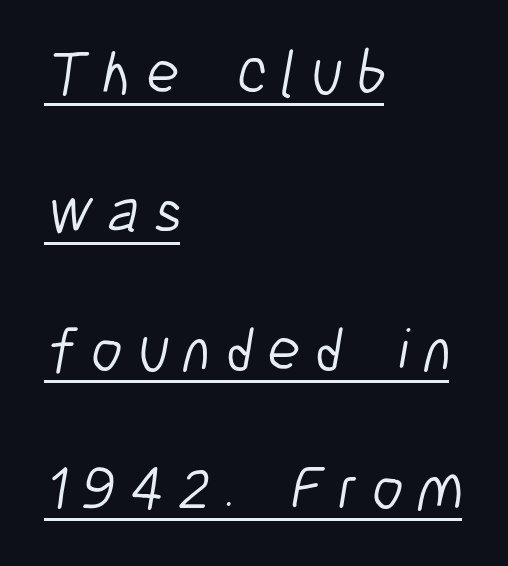
The paragraph shown leans on its left margin. This reads as an unemphasized weight, regular at the heaviest. Caption: lettering with a line underneath. Loose tracking; the words dissolve into strings of separated letters. Font category for this specimen: sans-serif. This sample trades compactness for vertical openness between lines.
